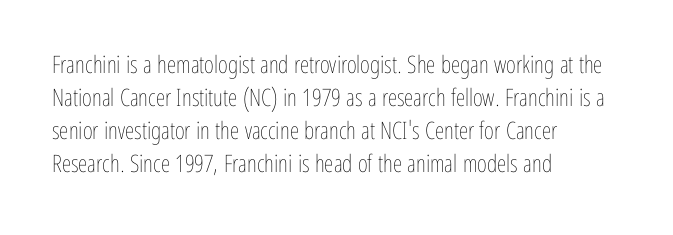
Q: Is the text bold? A: No.
Q: Is the text italic (slanted)? A: No, it is upright.
Q: Is the text underlined? A: No.
Q: How is the paragraph aligned? A: Left-aligned.
Q: Is the spacing between letters normal or unusually wide? A: Normal.
Q: Is the spacing between lines tight, normal or loose? A: Normal.
